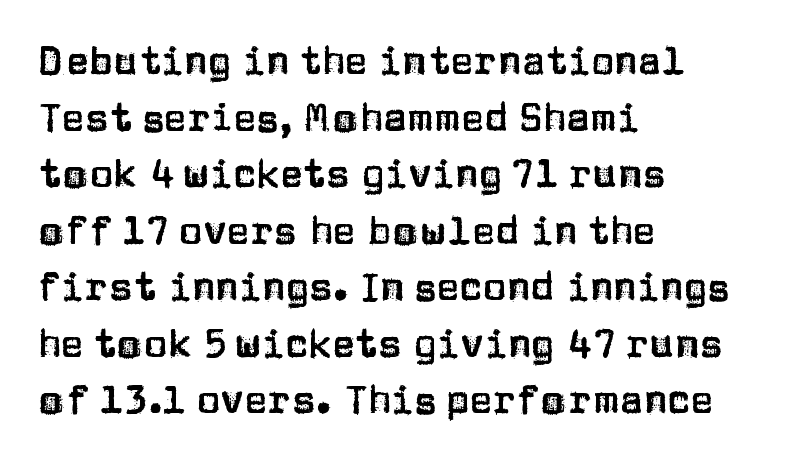
{"serif": "no", "italic": "no", "width": "normal", "stroke_contrast": "low", "x_height": "large", "monospaced": "no", "underline": "no", "align": "left", "line_spacing": "normal", "line_spacing_ratio": 1.45, "letter_spacing": "normal", "letter_spacing_em": 0.0, "glyph_px": 39}
